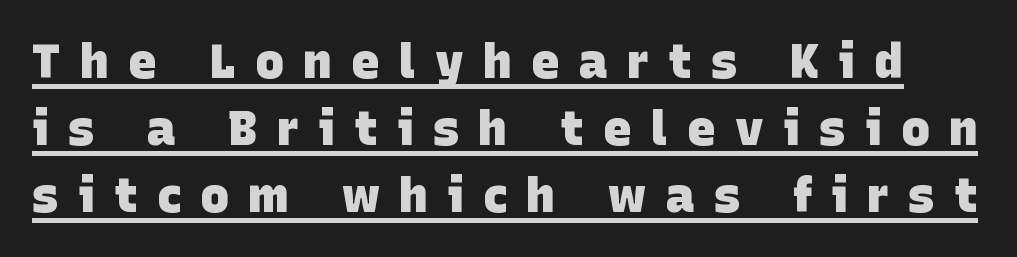
Notice how a bar underscores the lettering throughout. If you measured baseline to baseline, you'd find a middling distance. These lines carry a lot of weight — the face is fully bold. To sum up the face: it is a sans, with no serifs. Display-style spreading of the glyphs; the letterfit is very open. A typesetter would call this proportional, since set widths differ per character.
